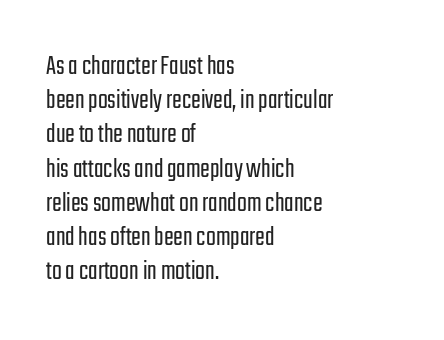
You could not count columns in this text — the font is proportionally spaced. Type style note: lacks serifs. No extra ink here — the face is not bold. A typesetter would call this zero additional tracking. Beneath every word, the page is bare. The letters stand straight up with perfectly vertical stems.
